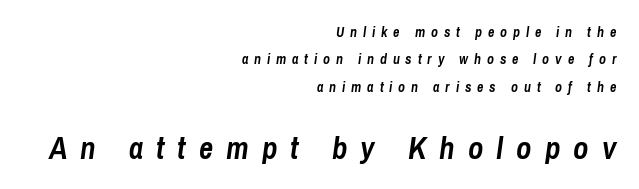
Q: Is the text bold? A: Yes.
Q: Is the text italic (slanted)? A: Yes, it leans right by about 8 degrees.
Q: Is the text underlined? A: No.
Q: How is the paragraph aligned? A: Right-aligned.
Q: Is the spacing between letters normal or unusually wide? A: Unusually wide.
Q: Is the spacing between lines tight, normal or loose? A: Loose.
Q: Which block of text is set in a larger size, the first (top) or the second (bottom)? A: The second (bottom) one.
Q: Width (condensed, normal, or wide)? A: Condensed.
Q: Stroke contrast? A: Low.
Q: x-height? A: Medium.
Q: Monospaced? A: No.
